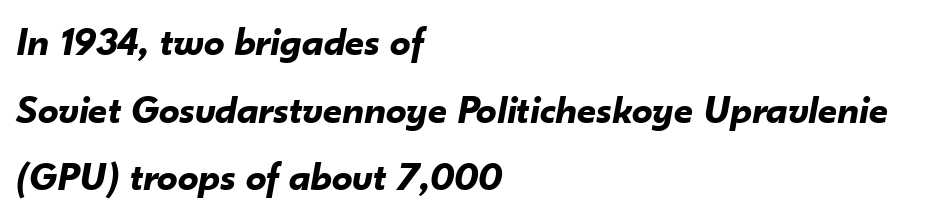
The image shows 41 px bold type, italic (leaning right); set left-aligned, normal line spacing (1.65x), normal letter spacing, not underlined; low stroke contrast and a small x-height.
